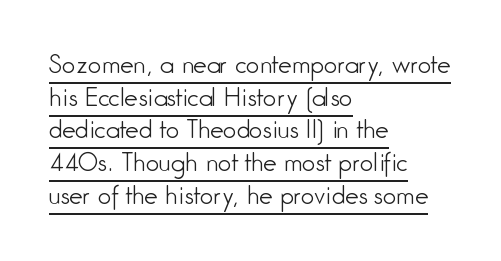
{"italic": "no", "bold": "no", "underline": "yes", "align": "left", "line_spacing": "normal", "line_spacing_ratio": 1.36, "letter_spacing": "normal", "letter_spacing_em": 0.0, "glyph_px": 24}
